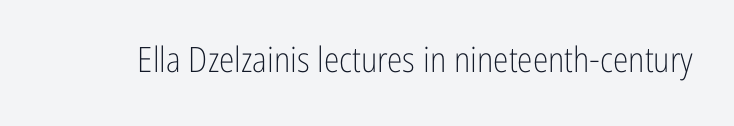
Q: Is the text bold? A: No.
Q: Is the text italic (slanted)? A: No, it is upright.
Q: Is the typeface a serif or a sans-serif typeface? A: Sans-serif.
Q: Is the text underlined? A: No.
Q: Is the spacing between letters normal or unusually wide? A: Normal.
Q: Width (condensed, normal, or wide)? A: Condensed.
Q: Stroke contrast? A: Low.
Q: x-height? A: Medium.
Q: Monospaced? A: No.
